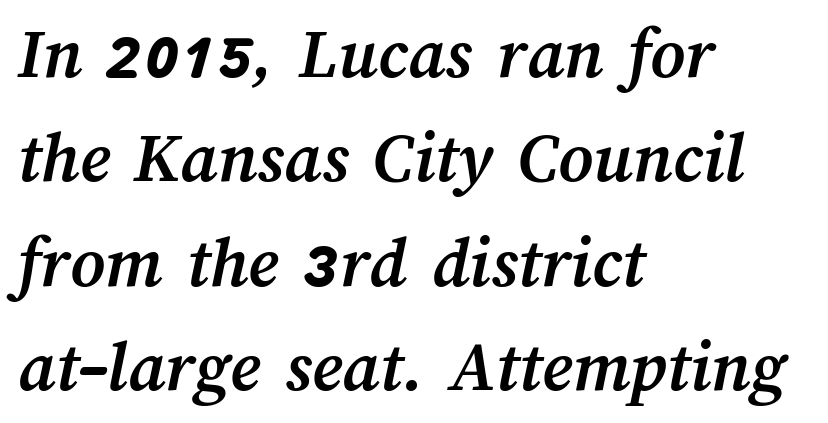
Spacing between characters is what you'd get straight out of the box. Compared with typical paragraphs, the rows here are spaced about the same. These words are printed bold, with thick strokes throughout. The letters advance in unequal steps, a hallmark of proportional type.
